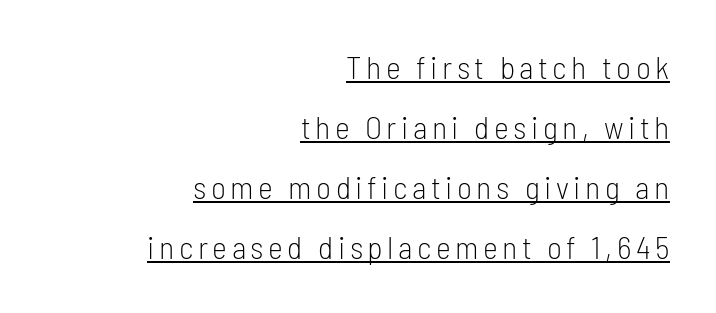
Q: Is the text bold? A: No.
Q: Is the text italic (slanted)? A: No, it is upright.
Q: Is the typeface a serif or a sans-serif typeface? A: Sans-serif.
Q: Is the text underlined? A: Yes.
Q: How is the paragraph aligned? A: Right-aligned.
Q: Width (condensed, normal, or wide)? A: Condensed.
Q: Stroke contrast? A: Low.
Q: x-height? A: Medium.
Q: Monospaced? A: No.
